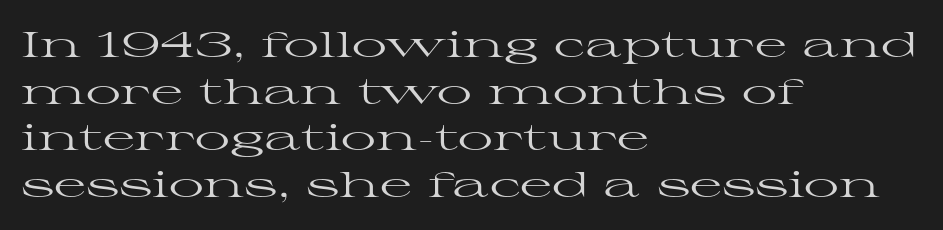
The image shows 35 px regular-weight, wide serif type, upright; set left-aligned, normal line spacing (1.33x), normal letter spacing, not underlined; high stroke contrast and a medium x-height.
